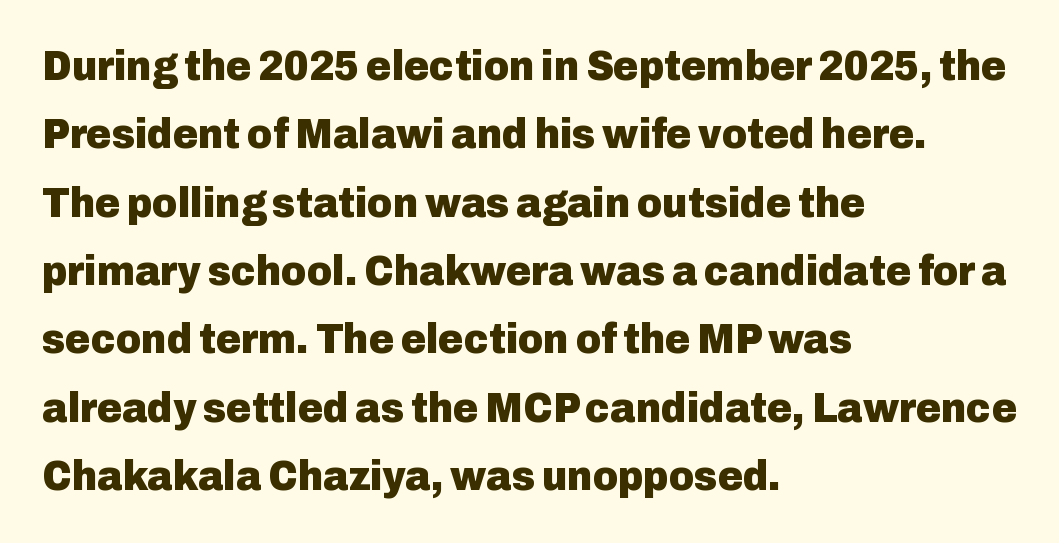
Q: Is the text bold? A: Yes.
Q: Is the text italic (slanted)? A: No, it is upright.
Q: Is the typeface a serif or a sans-serif typeface? A: Sans-serif.
Q: Is the text underlined? A: No.
Q: How is the paragraph aligned? A: Left-aligned.
Q: Is the spacing between letters normal or unusually wide? A: Normal.
Q: Is the spacing between lines tight, normal or loose? A: Normal.
Q: Width (condensed, normal, or wide)? A: Normal.
Q: Stroke contrast? A: Low.
Q: x-height? A: Medium.
Q: Monospaced? A: No.
